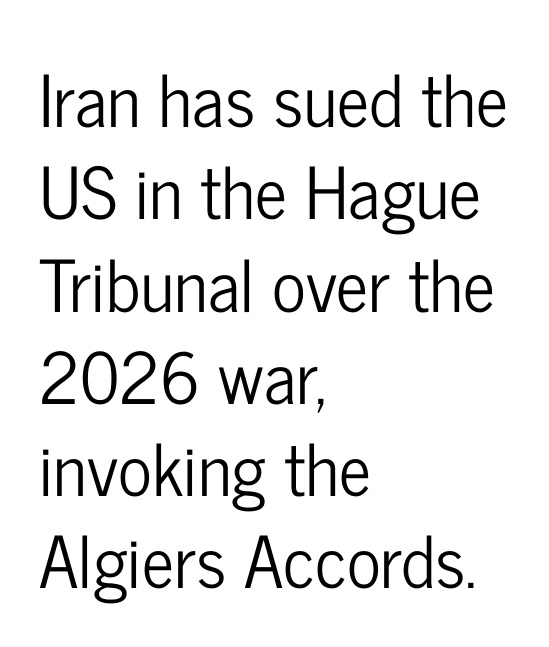
Successive baselines arrive at the customary interval. Alignment: flush left. Type style note: lacks serifs. A typesetter would call this zero additional tracking. This sample uses an upright cut, with every glyph sitting square on the baseline.
